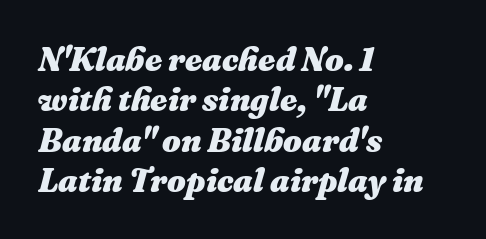
Q: Is the text bold? A: Yes.
Q: Is the text italic (slanted)? A: Yes, it leans right by about 16 degrees.
Q: Is the text underlined? A: No.
Q: How is the paragraph aligned? A: Left-aligned.
Q: Is the spacing between letters normal or unusually wide? A: Normal.
Q: Width (condensed, normal, or wide)? A: Normal.
Q: Stroke contrast? A: Medium.
Q: x-height? A: Medium.
Q: Monospaced? A: No.
